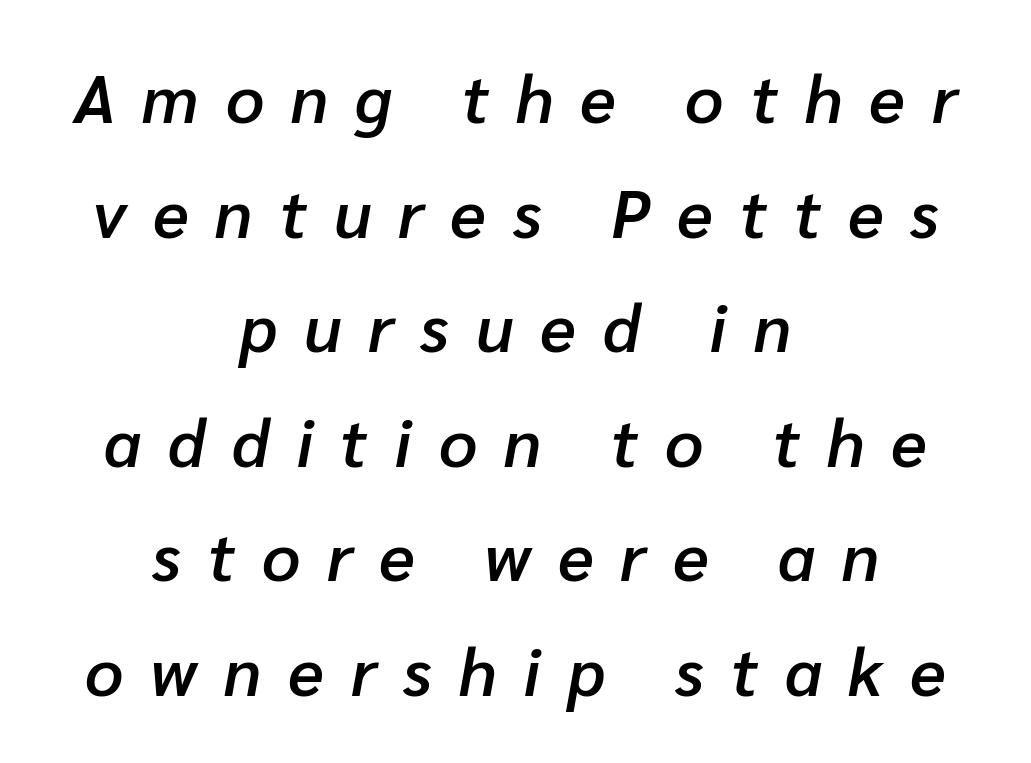
{"italic": "yes", "lean": "right", "slant_degrees": 10, "bold": "semi", "weight": "semibold", "width": "normal", "stroke_contrast": "low", "x_height": "medium", "monospaced": "no", "underline": "no", "align": "center", "line_spacing_ratio": 1.71, "letter_spacing": "wide", "letter_spacing_em": 0.4, "glyph_px": 67}
